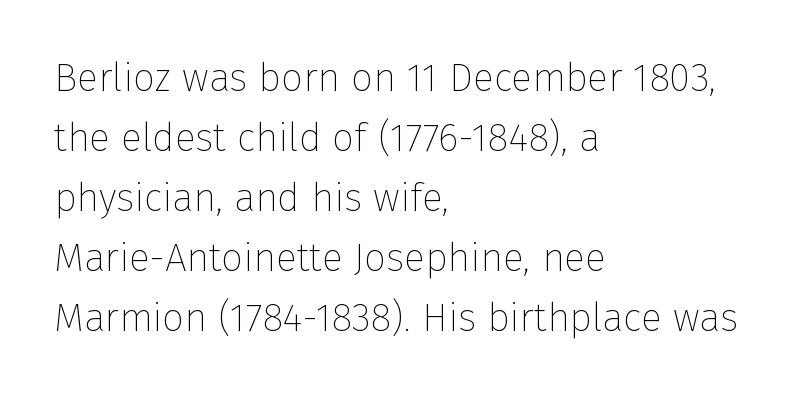
Q: Is the text bold? A: No.
Q: Is the text italic (slanted)? A: No, it is upright.
Q: Is the typeface a serif or a sans-serif typeface? A: Sans-serif.
Q: Is the text underlined? A: No.
Q: How is the paragraph aligned? A: Left-aligned.
Q: Is the spacing between letters normal or unusually wide? A: Normal.
Q: Is the spacing between lines tight, normal or loose? A: Normal.
Q: Width (condensed, normal, or wide)? A: Normal.
Q: Stroke contrast? A: Low.
Q: x-height? A: Medium.
Q: Monospaced? A: No.
